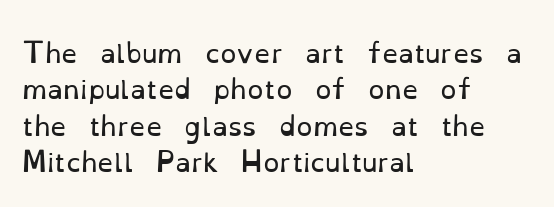
The image shows 26 px text type, upright; set left-aligned, normal line spacing (1.4x), normal letter spacing, not underlined.
